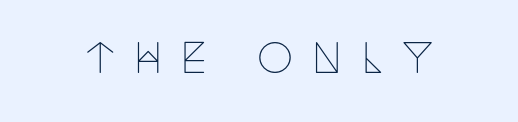
A light-to-regular cut is what we see here. You could only call the tracking loose — the letters float apart. Posture: straight, roman, zero tilt. The letters advance in unequal steps, a hallmark of proportional type.
